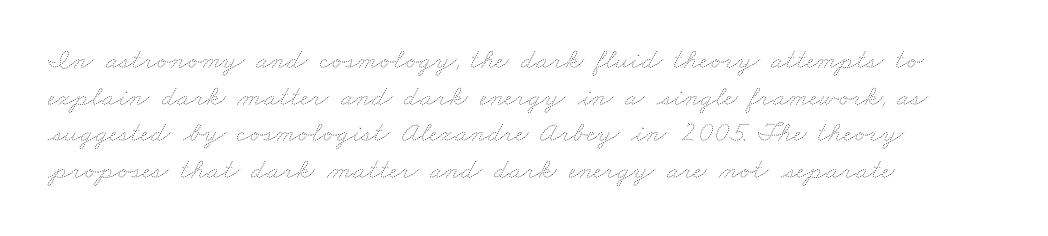
Has an underline been added? It has not. Casual observation: everything's shoved over to the left. Is this a fixed-width face? No — the glyphs have proportional, varying widths. Words appear dense and cohesive because spacing is normal. Stem width sits at or under what a default text font uses.
